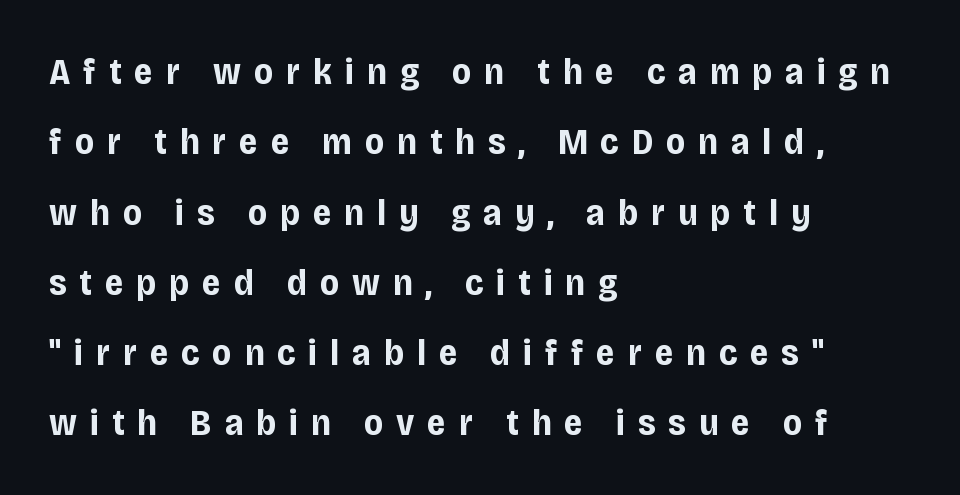
{"serif": "no", "italic": "no", "bold": "yes", "weight": "bold", "width": "condensed", "stroke_contrast": "low", "x_height": "large", "monospaced": "no", "underline": "no", "align": "left", "line_spacing": "loose", "line_spacing_ratio": 1.9, "letter_spacing": "wide", "letter_spacing_em": 0.35, "glyph_px": 37}
